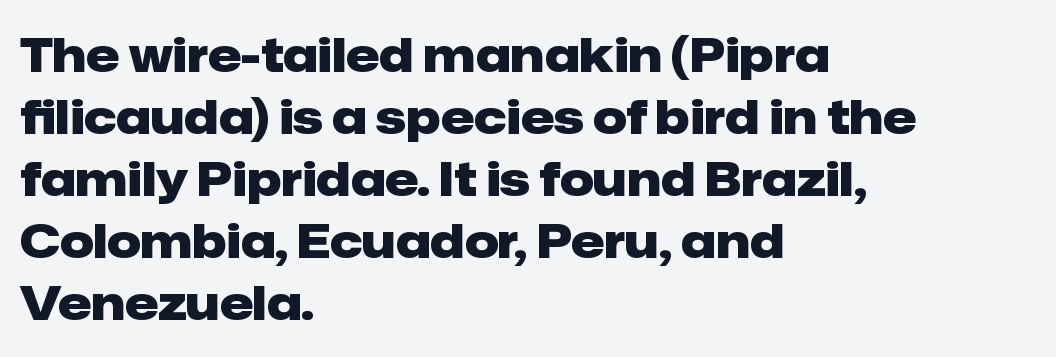
{"serif": "no", "italic": "no", "bold": "yes", "weight": "heavy", "width": "normal", "stroke_contrast": "low", "x_height": "medium", "monospaced": "no", "underline": "no", "align": "left", "line_spacing": "normal", "line_spacing_ratio": 1.32, "letter_spacing": "normal", "letter_spacing_em": 0.0, "glyph_px": 47}
